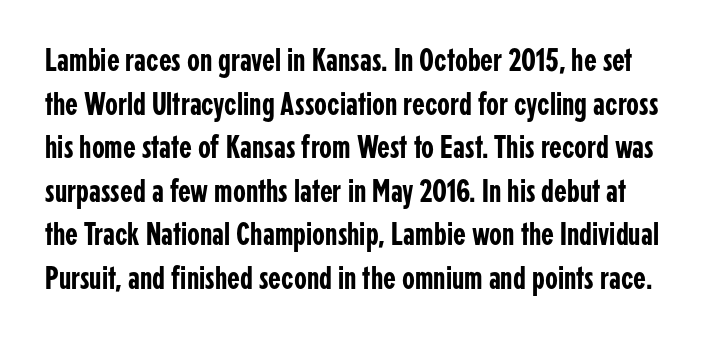
Is there any slant? The stems are plumb. Vertically, the passage feels balanced, rows spaced as you'd expect. The passage shown is typed in a proportional face where columns would drift. The type is set solid horizontally, with unmodified tracking. Quick note: underline off. The designer went with a sans here, leaving each stem footless.
